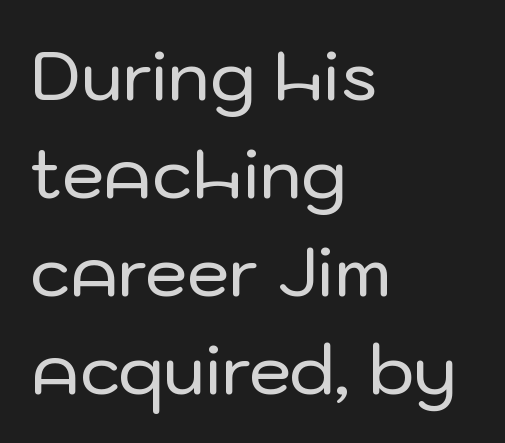
{"serif": "no", "italic": "no", "width": "normal", "stroke_contrast": "low", "x_height": "medium", "monospaced": "no", "underline": "no", "align": "left", "line_spacing": "normal", "line_spacing_ratio": 1.44, "letter_spacing": "normal", "letter_spacing_em": 0.0, "glyph_px": 68}
